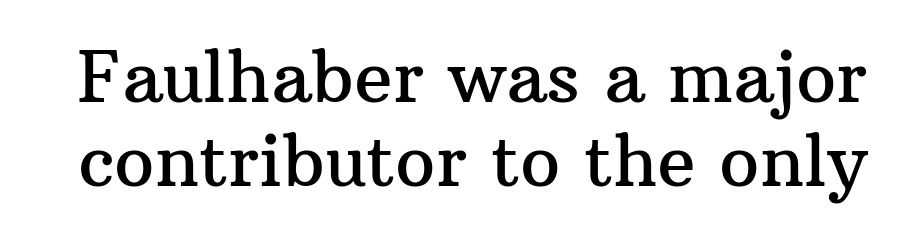
Descenders hang freely into open space. Do the characters align in a grid? No, the font is proportional. How are the letters spaced? Ordinarily, with no added tracking. The axis of the letterforms is exactly vertical. The font family rendered here belongs to the serif group.
